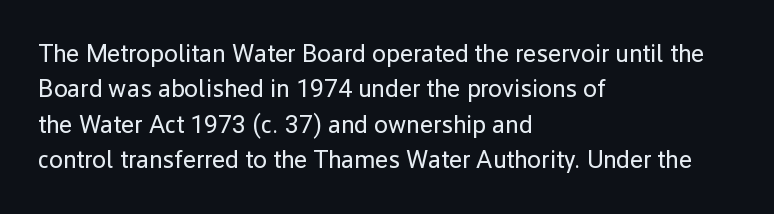
{"italic": "no", "bold": "no", "underline": "no", "align": "left", "line_spacing": "normal", "line_spacing_ratio": 1.42, "letter_spacing": "normal", "letter_spacing_em": 0.0, "glyph_px": 25}
